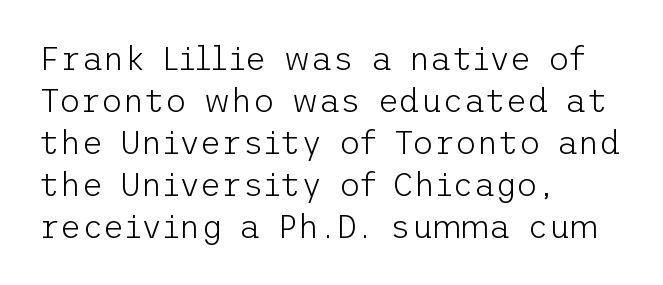
Q: Is the text bold? A: No.
Q: Is the text italic (slanted)? A: No, it is upright.
Q: Is the typeface a serif or a sans-serif typeface? A: Sans-serif.
Q: Is the text underlined? A: No.
Q: How is the paragraph aligned? A: Left-aligned.
Q: Is the spacing between letters normal or unusually wide? A: Normal.
Q: Is the spacing between lines tight, normal or loose? A: Normal.
Q: Width (condensed, normal, or wide)? A: Normal.
Q: Stroke contrast? A: Low.
Q: x-height? A: Medium.
